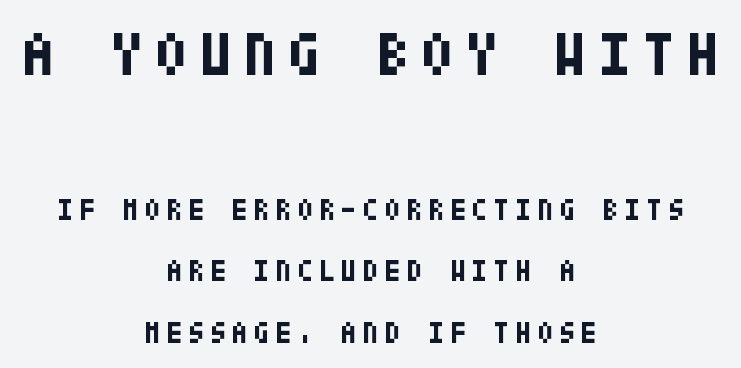
Q: Is the text bold? A: Yes.
Q: Is the text italic (slanted)? A: No, it is upright.
Q: Is the typeface a serif or a sans-serif typeface? A: Sans-serif.
Q: Is the text underlined? A: No.
Q: How is the paragraph aligned? A: Centered.
Q: Is the spacing between lines tight, normal or loose? A: Loose.
Q: Which block of text is set in a larger size, the first (top) or the second (bottom)? A: The first (top) one.
Q: Width (condensed, normal, or wide)? A: Condensed.
Q: Stroke contrast? A: Low.
Q: x-height? A: Large.
